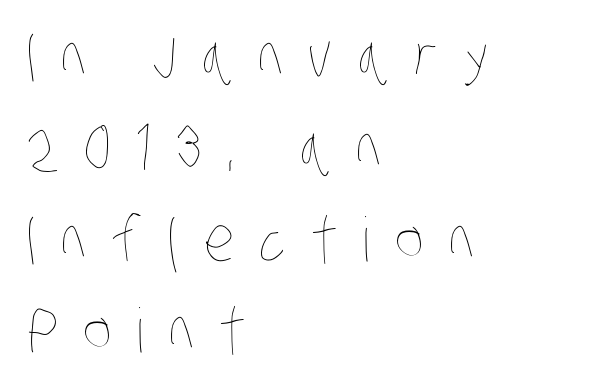
{"bold": "no", "weight": "thin", "width": "condensed", "stroke_contrast": "low", "x_height": "large", "monospaced": "no", "underline": "no", "align": "left", "line_spacing": "normal", "line_spacing_ratio": 1.5, "letter_spacing": "wide", "letter_spacing_em": 0.41, "glyph_px": 61}
